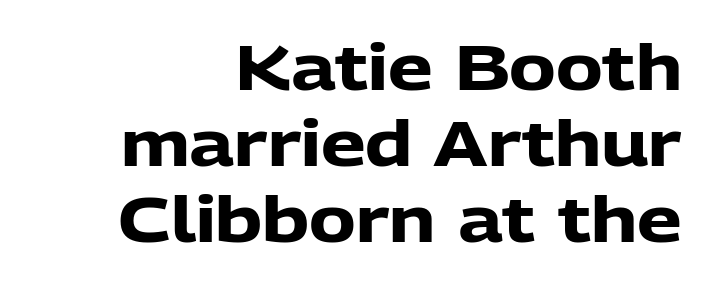
The strokes are fattened all the way to bold. The face used here is proportionally spaced, like ordinary book or web type. In terms of posture, this sample is upright. Layout note: lines flush right.
